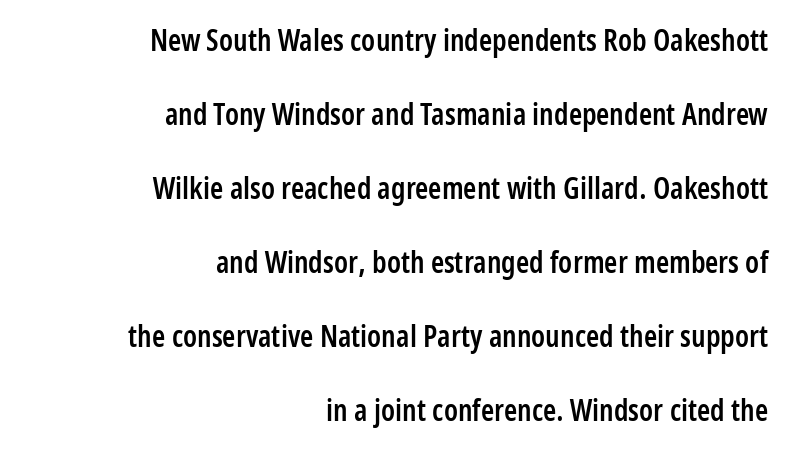
Summary of weight: moderately heavy, a semibold. In terms of leading, this rendering errs on the spacious side. The text block is weighted toward the right margin, trailing off unevenly leftward. The rendering shows plain stroke endings on the letterforms — a sans-serif design.
